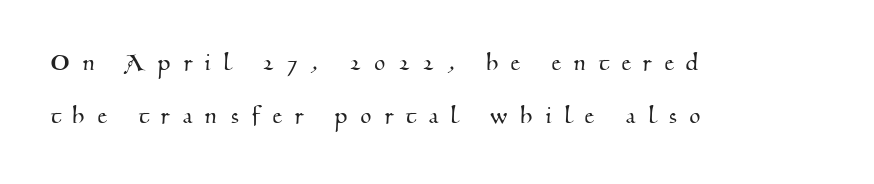
{"serif": "yes", "width": "normal", "stroke_contrast": "medium", "x_height": "small", "monospaced": "no", "underline": "no", "align": "left", "line_spacing_ratio": 1.89, "letter_spacing": "wide", "letter_spacing_em": 0.48, "glyph_px": 28}
